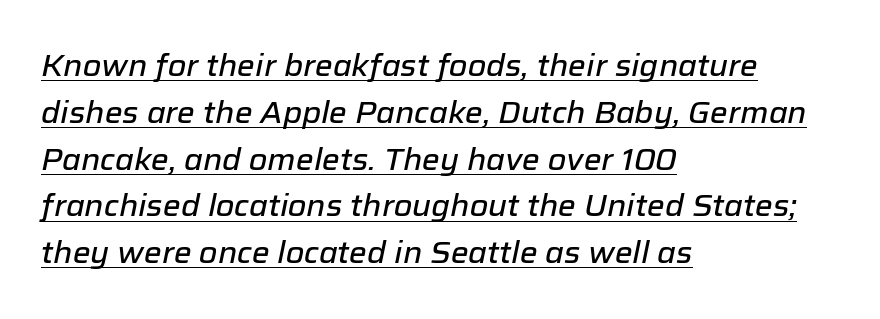
The image shows 30 px text type, italic (leaning right); set left-aligned, normal line spacing (1.56x), normal letter spacing, underlined; low stroke contrast and a medium x-height.
